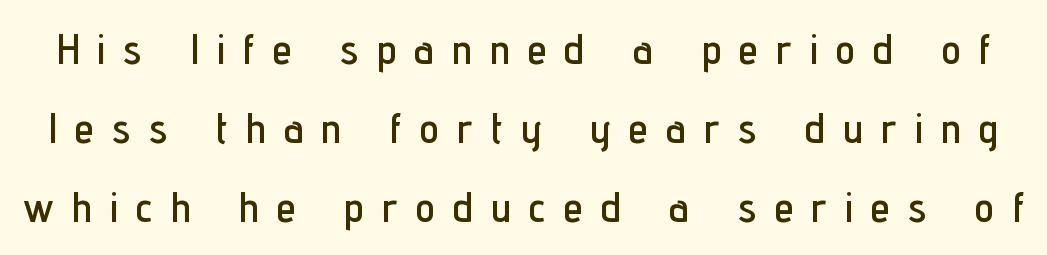
Q: Is the text italic (slanted)? A: No, it is upright.
Q: Is the typeface a serif or a sans-serif typeface? A: Sans-serif.
Q: Is the text underlined? A: No.
Q: Is the spacing between letters normal or unusually wide? A: Unusually wide.
Q: Width (condensed, normal, or wide)? A: Condensed.
Q: Stroke contrast? A: Low.
Q: x-height? A: Medium.
Q: Monospaced? A: No.
